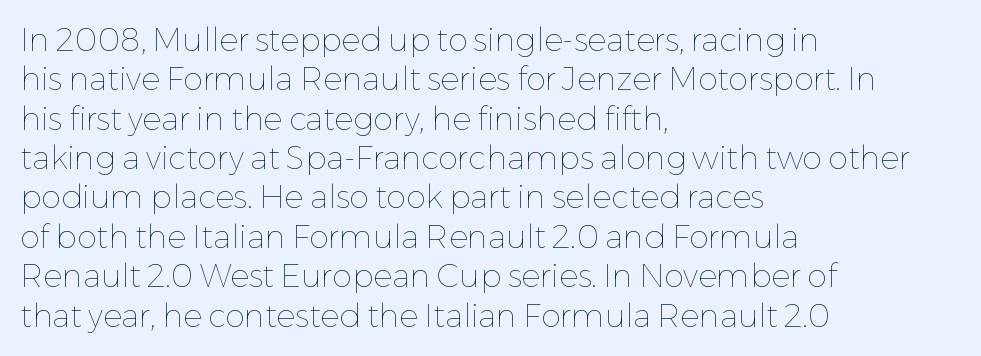
{"italic": "no", "bold": "no", "weight": "thin", "width": "normal", "stroke_contrast": "low", "x_height": "medium", "monospaced": "no", "underline": "no", "align": "left", "line_spacing_ratio": 1.23, "letter_spacing": "normal", "letter_spacing_em": 0.0, "glyph_px": 32}
